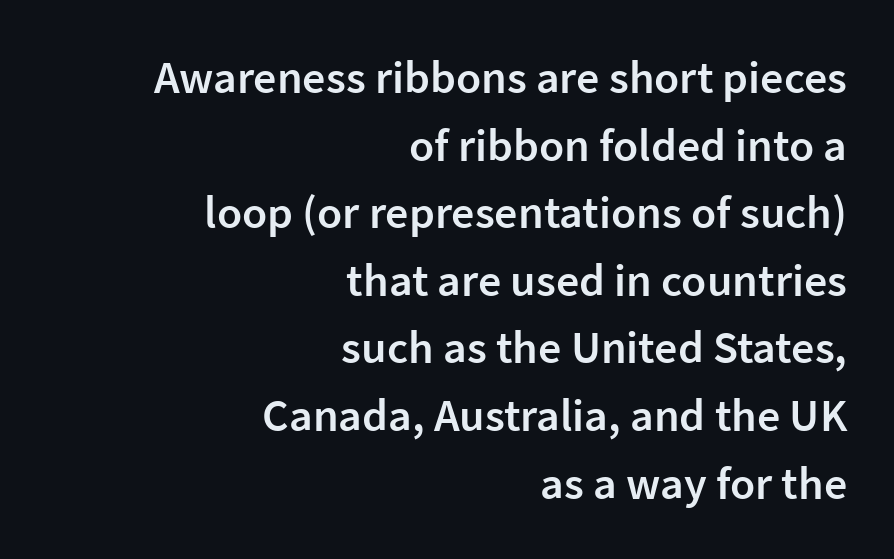
The passage shown is typed in a proportional face where columns would drift. Short and long lines alike share a common ending point at right. Rows of type keep a routine distance in the vertical direction. These lines are composed in type without serifs.
